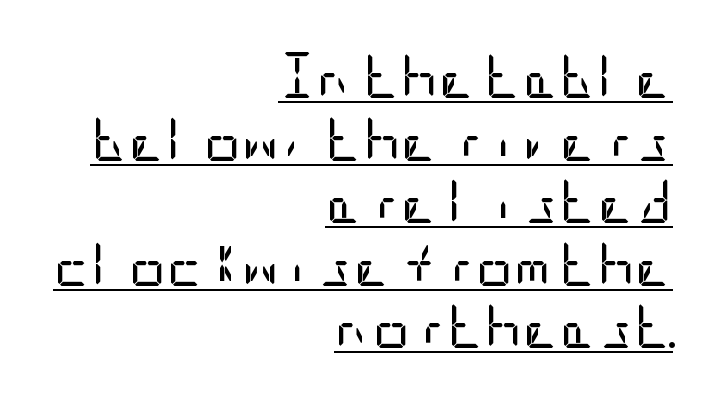
{"serif": "no", "italic": "no", "bold": "no", "weight": "regular", "width": "condensed", "stroke_contrast": "low", "x_height": "large", "underline": "yes", "align": "right", "line_spacing": "normal", "line_spacing_ratio": 1.36, "letter_spacing": "normal", "letter_spacing_em": 0.0, "glyph_px": 46}
